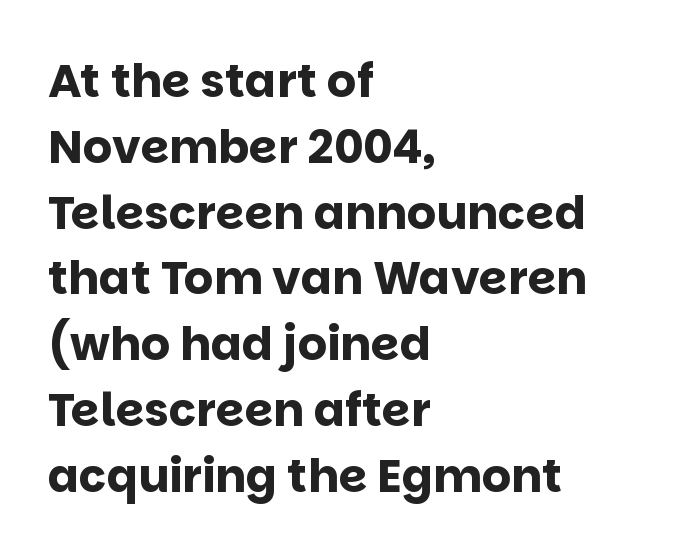
This is the regular roman posture of the typeface. You could not count columns in this text — the font is proportionally spaced. You could call the tracking neutral — neither tight nor loose. A clean baseline with only descenders dipping below it. The rows are spaced the way most documents space them.
